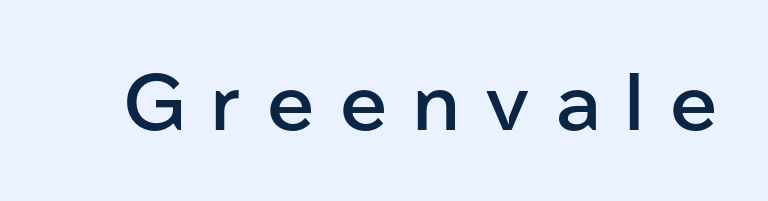
Q: Is the text bold? A: Semi-bold.
Q: Is the text italic (slanted)? A: No, it is upright.
Q: Is the typeface a serif or a sans-serif typeface? A: Sans-serif.
Q: Is the text underlined? A: No.
Q: Is the spacing between letters normal or unusually wide? A: Unusually wide.
Q: Width (condensed, normal, or wide)? A: Normal.
Q: Stroke contrast? A: Low.
Q: x-height? A: Medium.
Q: Monospaced? A: No.
